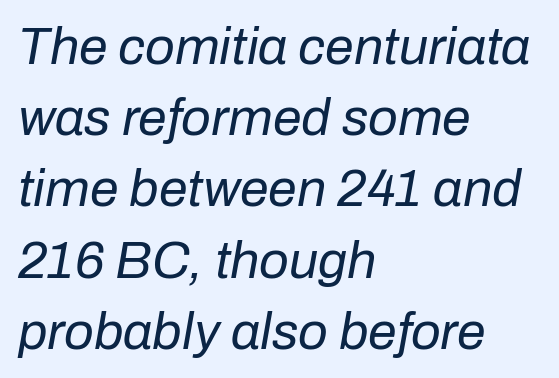
Q: Is the text bold? A: No.
Q: Is the text italic (slanted)? A: Yes, it leans right by about 10 degrees.
Q: Is the text underlined? A: No.
Q: How is the paragraph aligned? A: Left-aligned.
Q: Is the spacing between letters normal or unusually wide? A: Normal.
Q: Is the spacing between lines tight, normal or loose? A: Normal.
Q: Width (condensed, normal, or wide)? A: Normal.
Q: Stroke contrast? A: Low.
Q: x-height? A: Medium.
Q: Monospaced? A: No.
